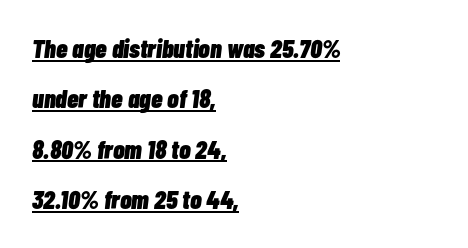
{"italic": "yes", "lean": "right", "slant_degrees": 7, "bold": "yes", "underline": "yes", "align": "left", "line_spacing": "loose", "line_spacing_ratio": 1.94, "letter_spacing": "normal", "letter_spacing_em": 0.0, "glyph_px": 26}
